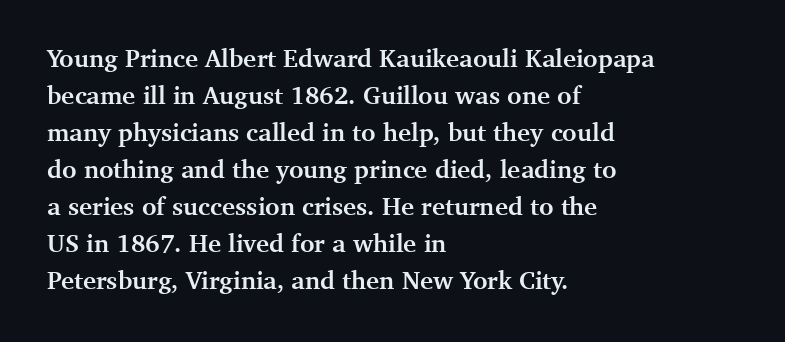
The image shows 25 px bold type, upright; set left-aligned, normal line spacing (1.48x), normal letter spacing, not underlined.
